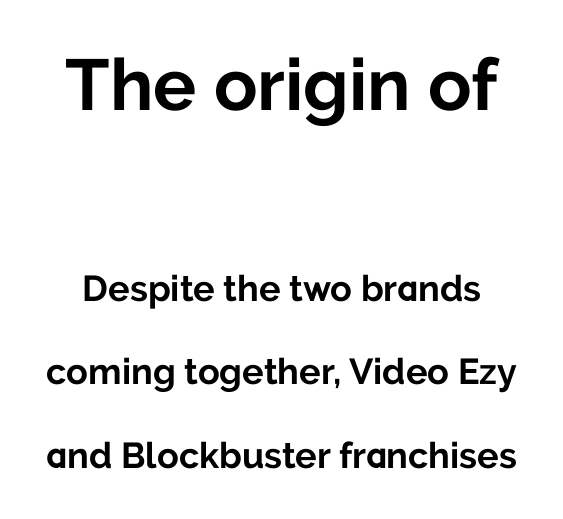
The image shows 72 px bold sans-serif type, upright; set loose line spacing (2.32x), normal letter spacing, not underlined; the first (top) block is 2.0x larger; low stroke contrast and a medium x-height.
